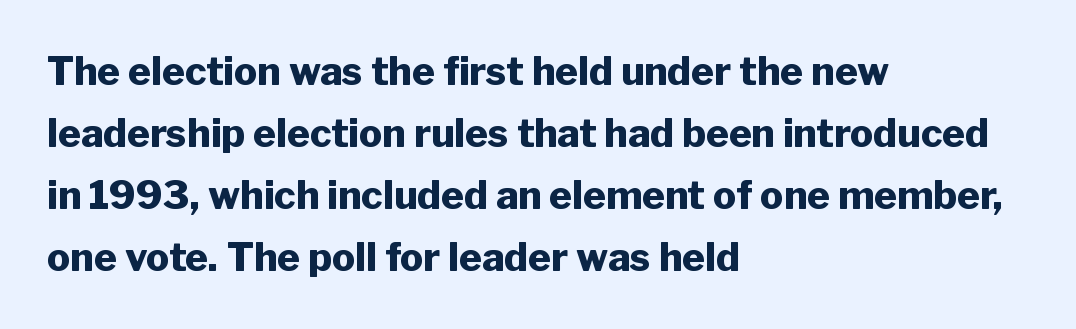
{"serif": "no", "italic": "no", "bold": "yes", "weight": "heavy", "width": "normal", "stroke_contrast": "low", "x_height": "medium", "monospaced": "no", "underline": "no", "align": "left", "line_spacing": "normal", "line_spacing_ratio": 1.59, "letter_spacing": "normal", "letter_spacing_em": 0.0, "glyph_px": 39}
